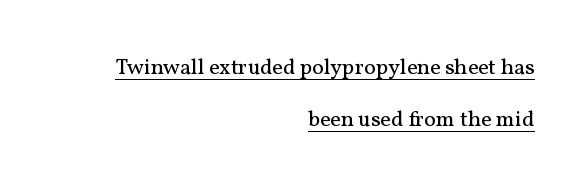
{"italic": "no", "bold": "no", "underline": "yes", "align": "right", "line_spacing": "loose", "line_spacing_ratio": 2.37, "letter_spacing": "normal", "letter_spacing_em": 0.0, "glyph_px": 22}
